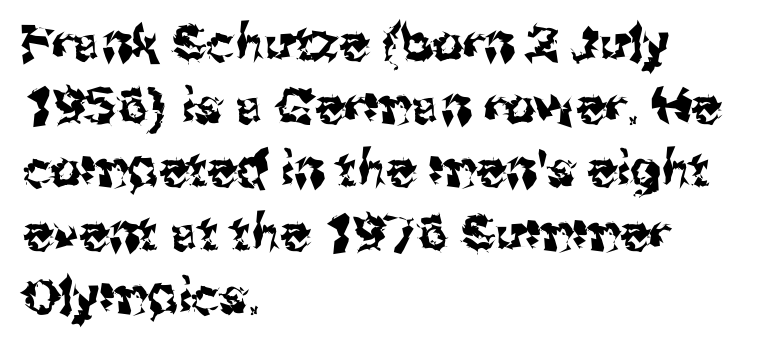
The image shows 49 px sans-serif type, upright; set left-aligned, normal line spacing (1.29x), normal letter spacing, not underlined; medium stroke contrast and a medium x-height.
